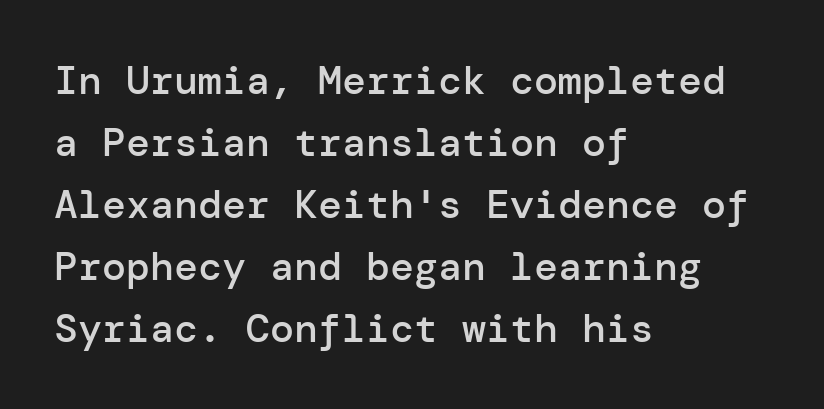
Q: Is the text bold? A: Semi-bold.
Q: Is the text italic (slanted)? A: No, it is upright.
Q: Is the typeface a serif or a sans-serif typeface? A: Sans-serif.
Q: Is the text underlined? A: No.
Q: How is the paragraph aligned? A: Left-aligned.
Q: Is the spacing between letters normal or unusually wide? A: Normal.
Q: Is the spacing between lines tight, normal or loose? A: Normal.
Q: Width (condensed, normal, or wide)? A: Normal.
Q: Stroke contrast? A: Low.
Q: x-height? A: Medium.
